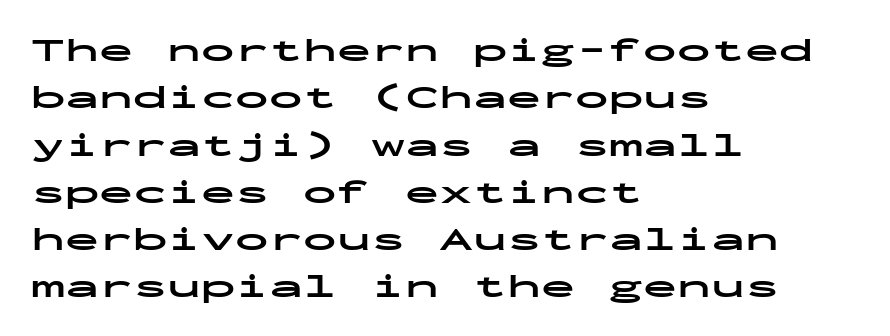
Q: Is the text bold? A: Yes.
Q: Is the text italic (slanted)? A: No, it is upright.
Q: Is the typeface a serif or a sans-serif typeface? A: Sans-serif.
Q: Is the text underlined? A: No.
Q: How is the paragraph aligned? A: Left-aligned.
Q: Is the spacing between letters normal or unusually wide? A: Normal.
Q: Is the spacing between lines tight, normal or loose? A: Normal.
Q: Width (condensed, normal, or wide)? A: Wide.
Q: Stroke contrast? A: Low.
Q: x-height? A: Medium.
Q: Monospaced? A: Yes.
